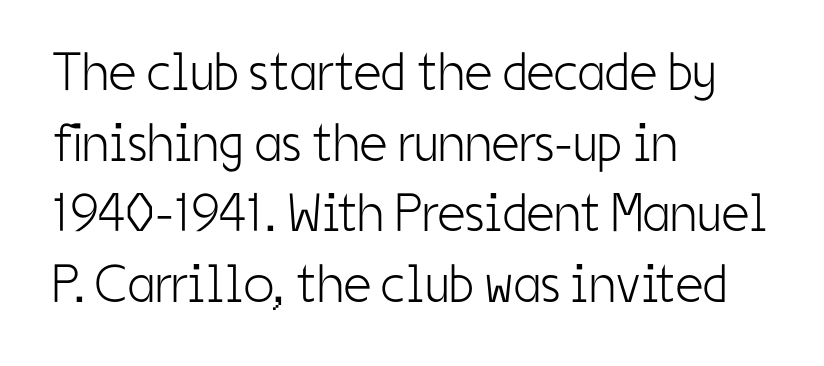
The image shows 54 px light, condensed sans-serif type, upright; set left-aligned, normal line spacing (1.31x), normal letter spacing, not underlined; low stroke contrast and a medium x-height.
